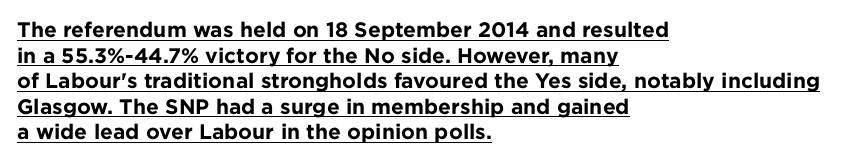
Caption: bold face, heavy strokes. Tracking here is standard; glyphs follow each other at the usual distance. The letters stand straight up with perfectly vertical stems. Caption: lettering with a line underneath. Casual observation: everything's shoved over to the left.
